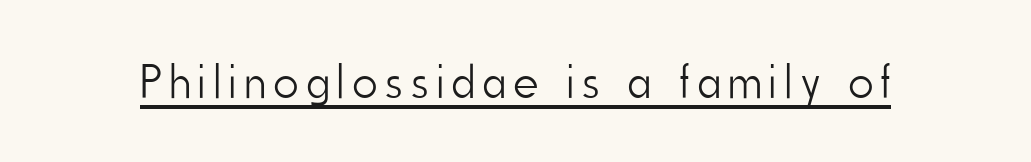
Q: Is the text bold? A: No.
Q: Is the text italic (slanted)? A: No, it is upright.
Q: Is the typeface a serif or a sans-serif typeface? A: Sans-serif.
Q: Is the text underlined? A: Yes.
Q: Width (condensed, normal, or wide)? A: Condensed.
Q: Stroke contrast? A: Low.
Q: x-height? A: Small.
Q: Monospaced? A: No.
